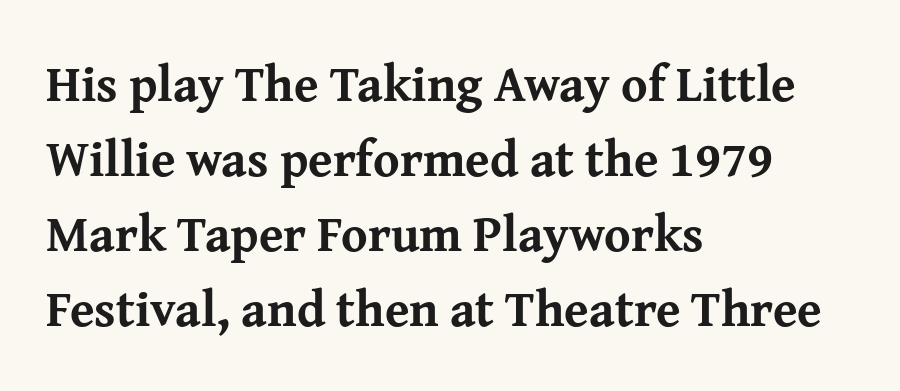
The image shows 50 px bold serif type, upright; set left-aligned, normal line spacing (1.5x), normal letter spacing, not underlined; medium stroke contrast and a medium x-height.
